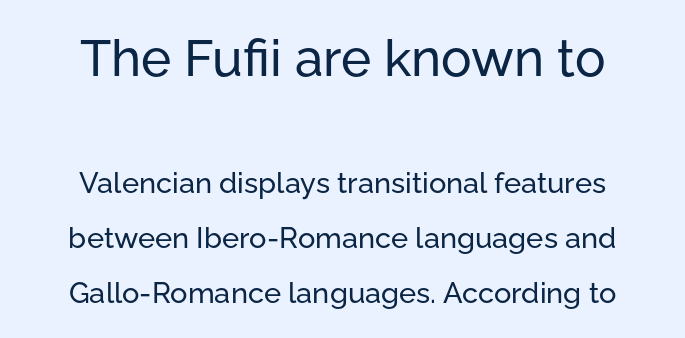
{"serif": "no", "italic": "no", "width": "normal", "stroke_contrast": "low", "x_height": "medium", "monospaced": "no", "underline": "no", "align": "center", "line_spacing_ratio": 1.89, "letter_spacing": "normal", "letter_spacing_em": 0.0, "larger_block": "first", "size_ratio": 1.76, "glyph_px": 51}
